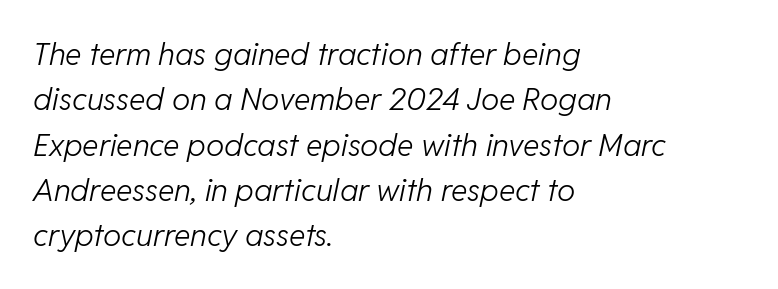
The image shows 31 px light type, italic (leaning right); set left-aligned, normal line spacing (1.46x), normal letter spacing, not underlined; low stroke contrast and a medium x-height.
